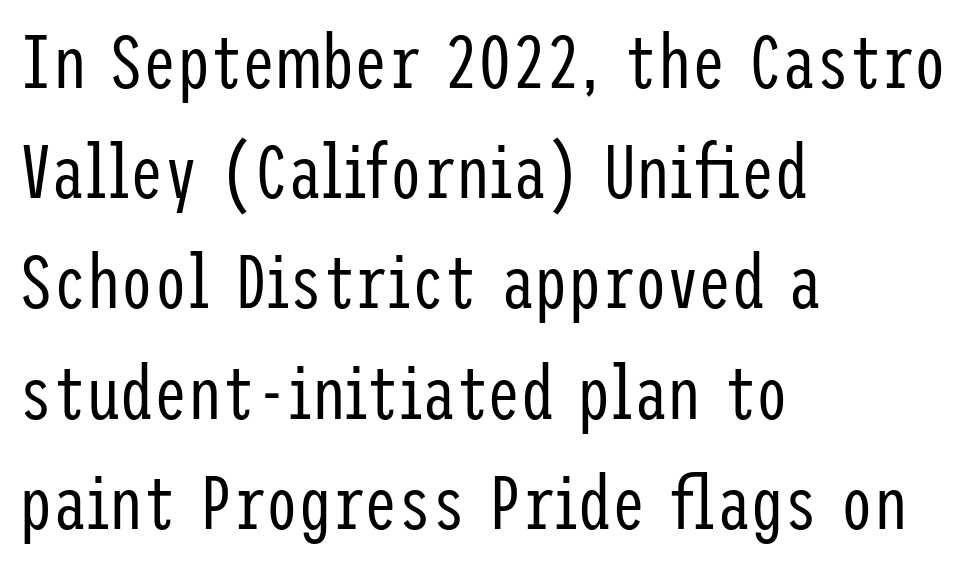
The rendering keeps characters at their native spacing. Think standard paragraph weight, or any step lighter than that. I'd call this a sans setting — the letters go barefoot. The specimen reads as upright at a glance. Any mark beneath the type? The region is blank. Compared with a centered layout, this one pins lines to the left instead.
